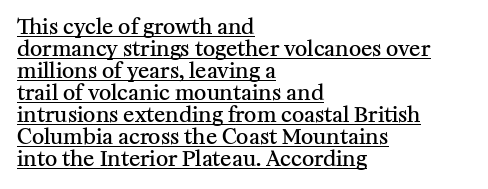
{"italic": "no", "bold": "semi", "underline": "yes", "align": "left", "line_spacing": "tight", "line_spacing_ratio": 1.05, "letter_spacing": "normal", "letter_spacing_em": 0.0, "glyph_px": 21}
